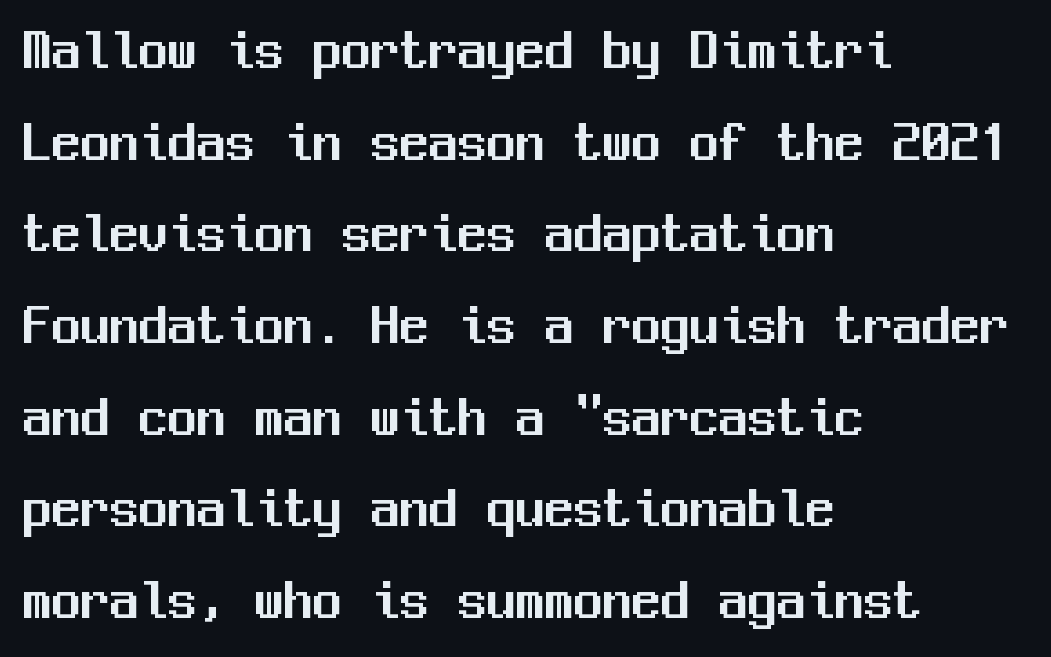
Q: Is the text italic (slanted)? A: No, it is upright.
Q: Is the typeface a serif or a sans-serif typeface? A: Sans-serif.
Q: Is the text underlined? A: No.
Q: How is the paragraph aligned? A: Left-aligned.
Q: Is the spacing between letters normal or unusually wide? A: Normal.
Q: Is the spacing between lines tight, normal or loose? A: Normal.
Q: Width (condensed, normal, or wide)? A: Normal.
Q: Stroke contrast? A: Medium.
Q: x-height? A: Medium.
Q: Monospaced? A: Yes.
